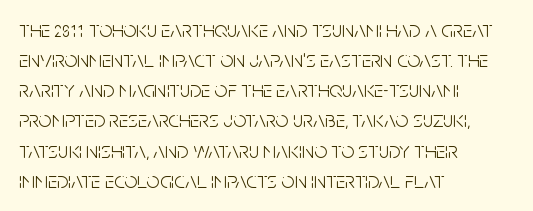
Teacher's note: observe the even left margin — that is flush-left alignment. Does extra space separate the letters? No, they use regular spacing. In terms of posture, this sample is upright. The glyphs are unaccompanied by any horizontal stroke below them. The lines sit at an ordinary, default distance from one another.
